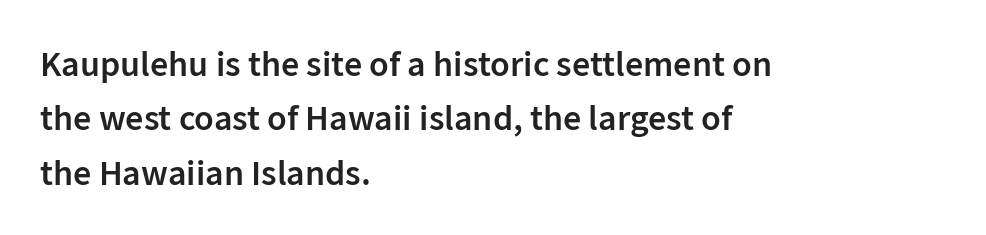
Q: Is the text bold? A: Semi-bold.
Q: Is the text italic (slanted)? A: No, it is upright.
Q: Is the typeface a serif or a sans-serif typeface? A: Sans-serif.
Q: Is the text underlined? A: No.
Q: How is the paragraph aligned? A: Left-aligned.
Q: Is the spacing between letters normal or unusually wide? A: Normal.
Q: Is the spacing between lines tight, normal or loose? A: Normal.
Q: Width (condensed, normal, or wide)? A: Normal.
Q: Stroke contrast? A: Low.
Q: x-height? A: Medium.
Q: Monospaced? A: No.
